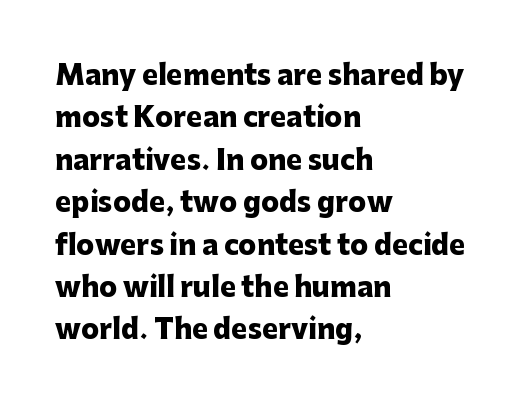
{"italic": "no", "bold": "yes", "underline": "no", "align": "left", "line_spacing": "normal", "line_spacing_ratio": 1.57, "letter_spacing": "normal", "letter_spacing_em": 0.0, "glyph_px": 27}
